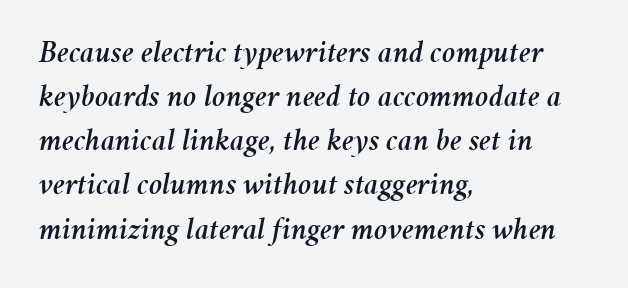
Each row of text sits above clean, open space. A typesetter would call this leading conventional body-copy spacing. The specimen reads as italic at a glance. Short note: letters normally spaced.
